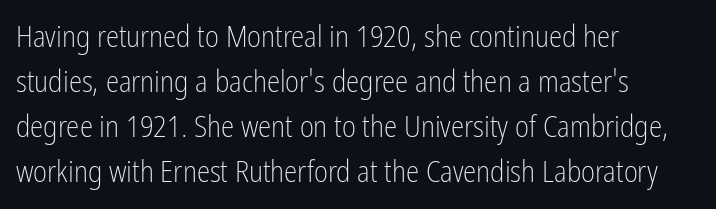
Standard letterfit; no display-style spreading of the glyphs. Caption: face not bold, strokes unweighted. Quick note: interline space is typical. Note the varied advance widths — an 'i' is clearly narrower than an 'm'.
